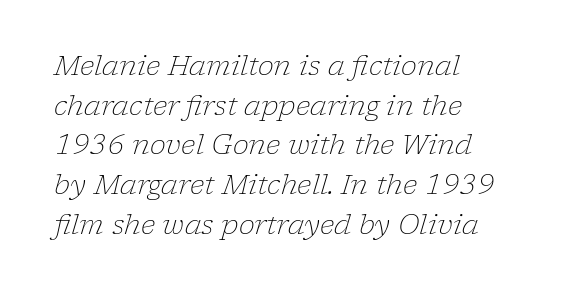
The image shows 27 px text type, italic (leaning right); set left-aligned, normal line spacing (1.47x), normal letter spacing, not underlined.
